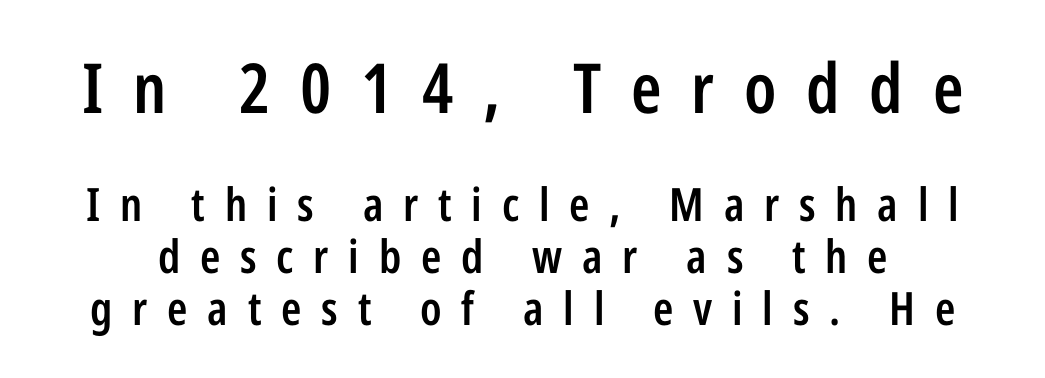
{"serif": "no", "italic": "no", "bold": "semi", "weight": "semibold", "width": "condensed", "stroke_contrast": "low", "x_height": "medium", "monospaced": "no", "underline": "no", "line_spacing": "tight", "line_spacing_ratio": 1.12, "letter_spacing": "wide", "letter_spacing_em": 0.43, "larger_block": "first", "size_ratio": 1.5, "glyph_px": 69}
